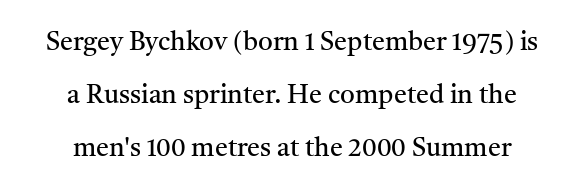
The image shows 26 px text type, upright; set loose line spacing (2.04x), normal letter spacing, not underlined.
